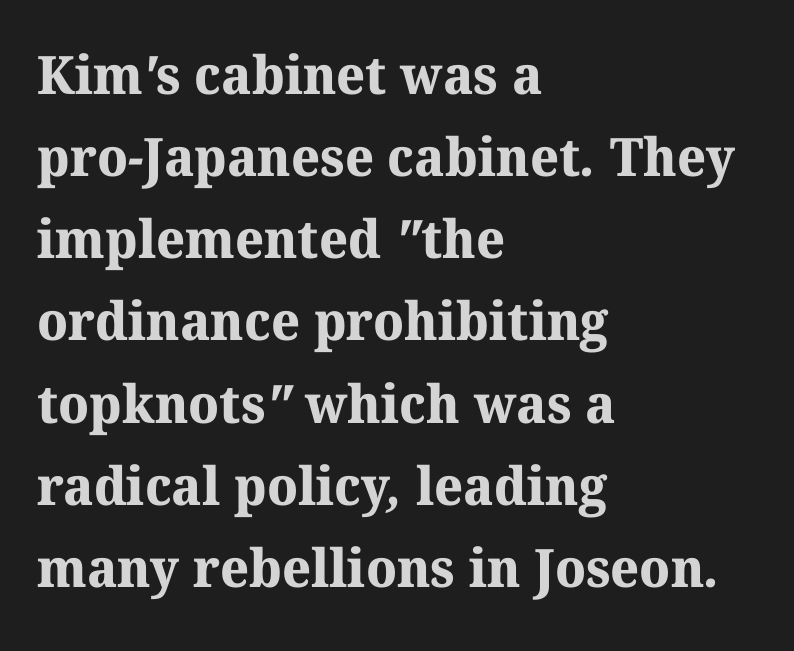
The image shows 53 px bold serif type; set left-aligned, normal line spacing (1.55x), normal letter spacing, not underlined; medium stroke contrast and a medium x-height.
